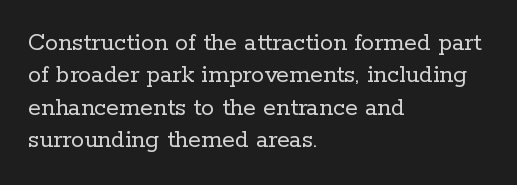
{"italic": "no", "bold": "no", "underline": "no", "align": "left", "line_spacing": "normal", "line_spacing_ratio": 1.25, "letter_spacing": "normal", "letter_spacing_em": 0.0, "glyph_px": 26}
